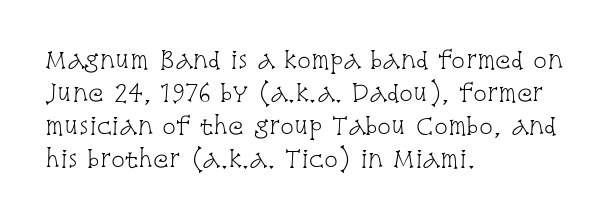
Does extra space separate the letters? No, they use regular spacing. The rendering anchors every line to the left-hand side. The axis of the letterforms is exactly vertical. These lines sit exactly where default settings would place them. Ink coverage per letter is moderate at most. Bare-footed words on every line.
